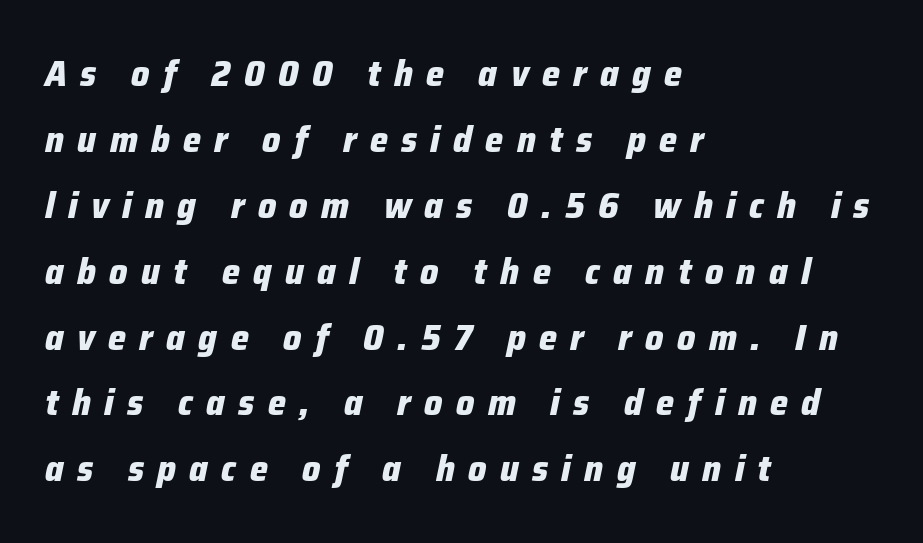
The image shows 36 px heavy type, italic (leaning right); set left-aligned, line spacing 1.83x, unusually wide letter spacing (+0.37 em), not underlined; low stroke contrast and a medium x-height.
